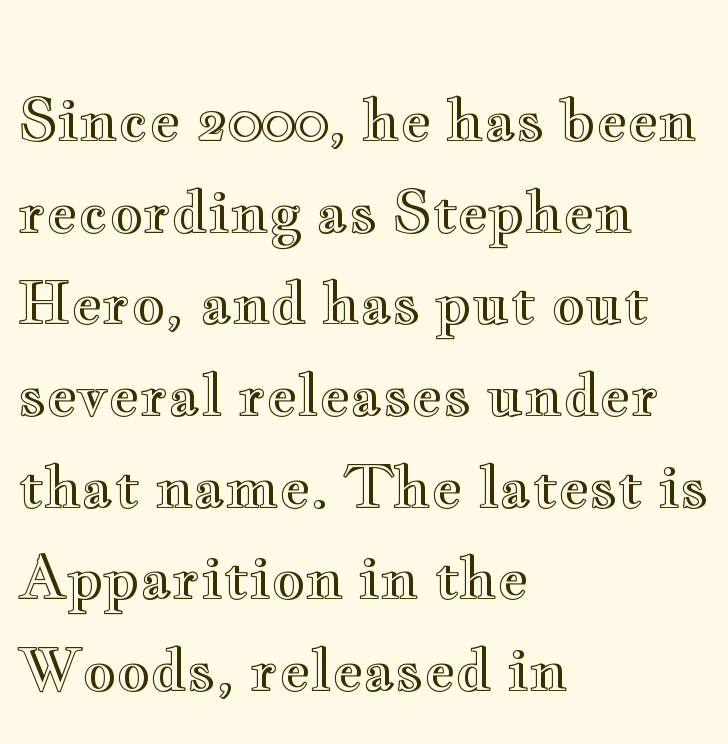
The image shows 58 px wide type, upright; set left-aligned, normal line spacing (1.58x), normal letter spacing, not underlined; a small x-height.
